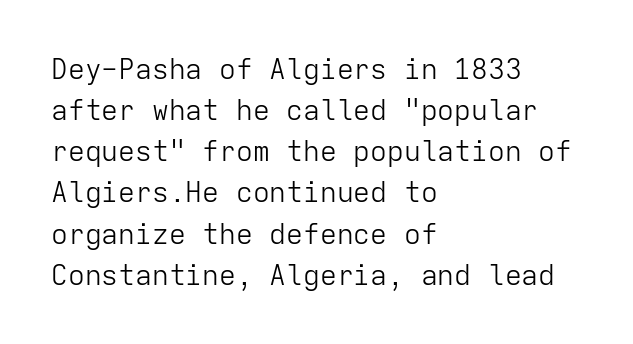
Q: Is the text bold? A: No.
Q: Is the text italic (slanted)? A: No, it is upright.
Q: Is the typeface a serif or a sans-serif typeface? A: Sans-serif.
Q: Is the text underlined? A: No.
Q: How is the paragraph aligned? A: Left-aligned.
Q: Is the spacing between letters normal or unusually wide? A: Normal.
Q: Is the spacing between lines tight, normal or loose? A: Normal.
Q: Width (condensed, normal, or wide)? A: Normal.
Q: Stroke contrast? A: Low.
Q: x-height? A: Medium.
Q: Monospaced? A: Yes.
